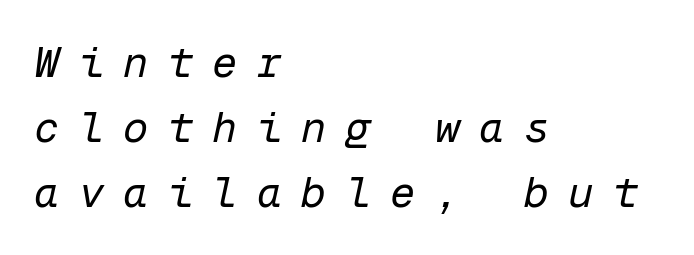
The image shows 42 px regular-weight type, italic (leaning right), monospaced; set left-aligned, normal line spacing (1.55x), unusually wide letter spacing (+0.46 em), not underlined; low stroke contrast and a medium x-height.
